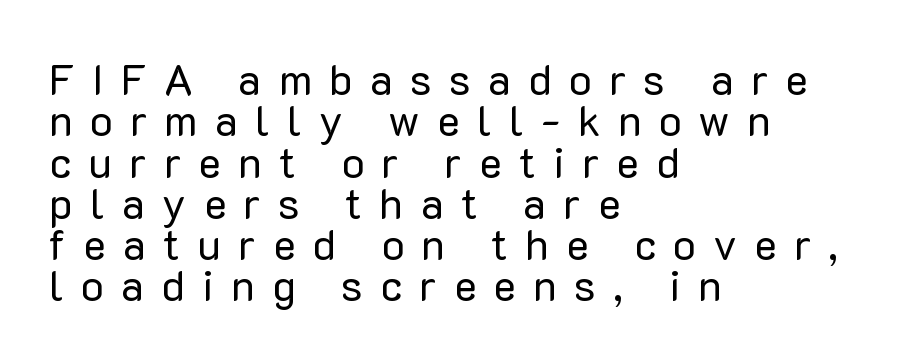
Inter-character spacing is expanded well beyond the font's built-in metrics. Reading down the column, the eye jumps only a short way to each next line. Layout note: lines flush left. Looks like regular typesetting: each glyph gets only the width it needs. I'd call this a sans setting — the letters go barefoot.
